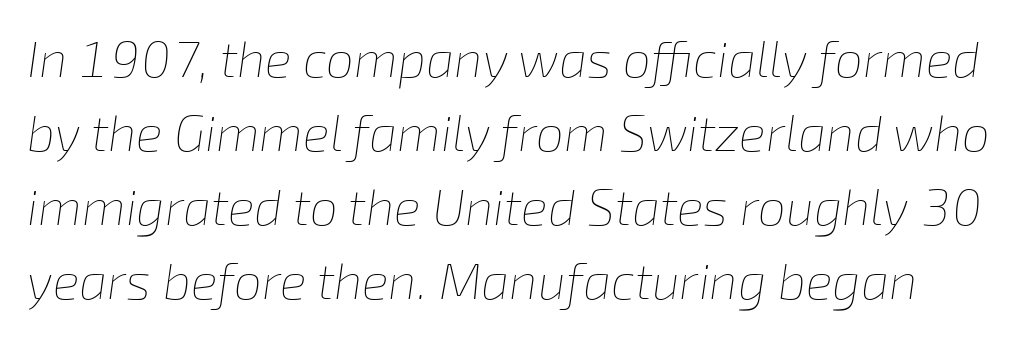
{"italic": "yes", "lean": "right", "slant_degrees": 8, "bold": "no", "weight": "thin", "width": "normal", "stroke_contrast": "low", "x_height": "medium", "monospaced": "no", "underline": "no", "line_spacing": "normal", "line_spacing_ratio": 1.48, "letter_spacing": "normal", "letter_spacing_em": 0.0, "glyph_px": 50}
